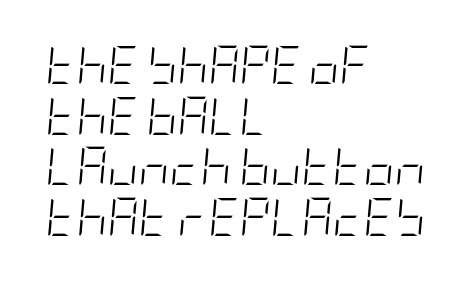
{"italic": "yes", "lean": "right", "slant_degrees": 5, "bold": "no", "weight": "light", "width": "condensed", "stroke_contrast": "low", "x_height": "large", "underline": "no", "align": "left", "line_spacing": "normal", "line_spacing_ratio": 1.33, "letter_spacing": "normal", "letter_spacing_em": 0.0, "glyph_px": 38}
